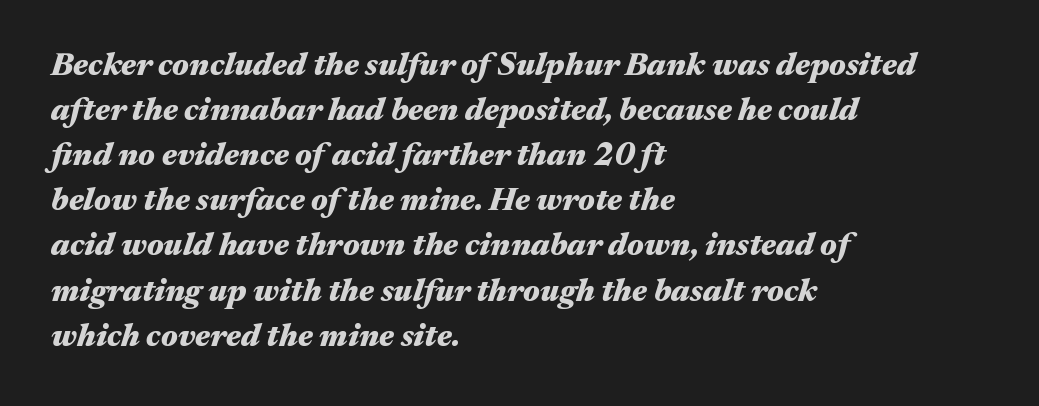
Q: Is the text bold? A: Yes.
Q: Is the text italic (slanted)? A: Yes, it leans right by about 17 degrees.
Q: Is the text underlined? A: No.
Q: How is the paragraph aligned? A: Left-aligned.
Q: Is the spacing between letters normal or unusually wide? A: Normal.
Q: Is the spacing between lines tight, normal or loose? A: Normal.
Q: Width (condensed, normal, or wide)? A: Wide.
Q: Stroke contrast? A: Medium.
Q: x-height? A: Medium.
Q: Monospaced? A: No.
